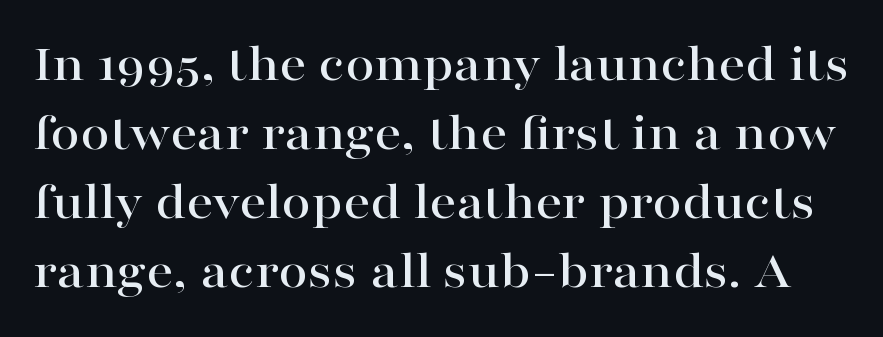
{"serif": "yes", "italic": "no", "width": "wide", "stroke_contrast": "high", "x_height": "medium", "monospaced": "no", "underline": "no", "line_spacing": "normal", "line_spacing_ratio": 1.3, "letter_spacing": "normal", "letter_spacing_em": 0.0, "glyph_px": 53}
